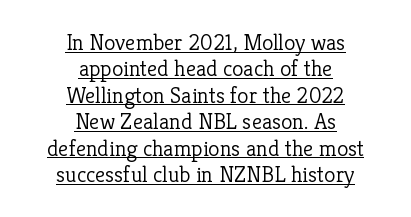
Q: Is the text bold? A: No.
Q: Is the text italic (slanted)? A: No, it is upright.
Q: Is the text underlined? A: Yes.
Q: How is the paragraph aligned? A: Centered.
Q: Is the spacing between letters normal or unusually wide? A: Normal.
Q: Is the spacing between lines tight, normal or loose? A: Tight.
